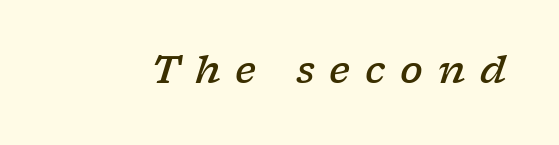
{"serif": "yes", "italic": "yes", "lean": "right", "slant_degrees": 17, "bold": "semi", "weight": "semibold", "width": "wide", "stroke_contrast": "low", "x_height": "medium", "monospaced": "no", "underline": "no", "letter_spacing": "wide", "letter_spacing_em": 0.39, "glyph_px": 38}
